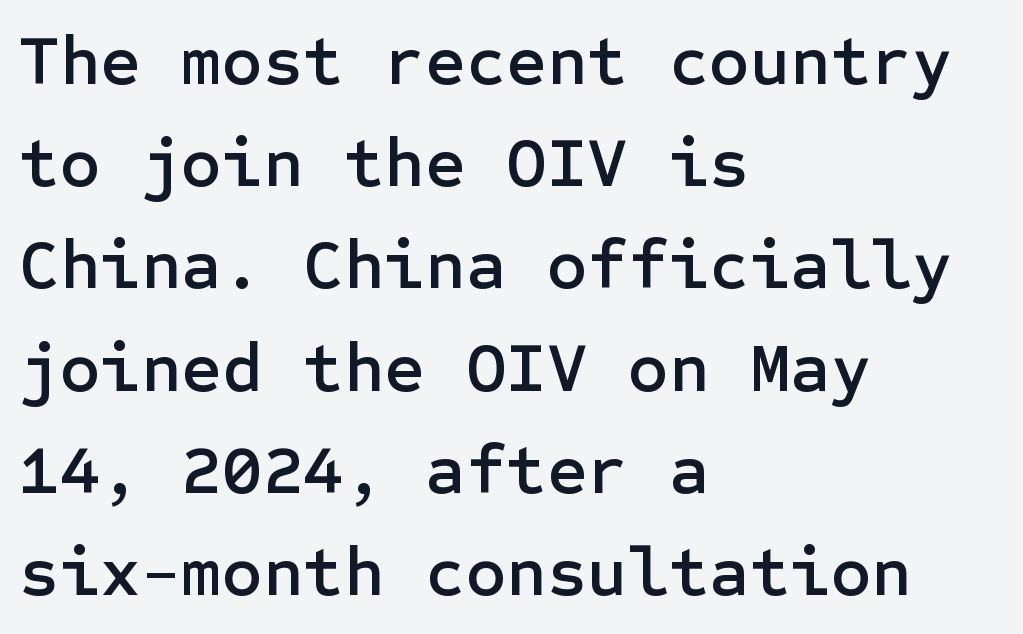
Q: Is the text italic (slanted)? A: No, it is upright.
Q: Is the typeface a serif or a sans-serif typeface? A: Sans-serif.
Q: Is the text underlined? A: No.
Q: How is the paragraph aligned? A: Left-aligned.
Q: Is the spacing between letters normal or unusually wide? A: Normal.
Q: Is the spacing between lines tight, normal or loose? A: Normal.
Q: Width (condensed, normal, or wide)? A: Normal.
Q: Stroke contrast? A: Low.
Q: x-height? A: Medium.
